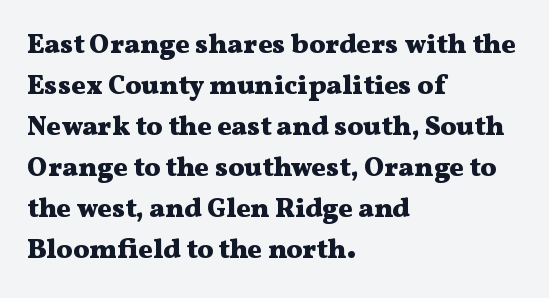
Line beginnings align vertically; line endings do not. Between one letter and the next there's only the usual sliver of space. Notice how descenders clear the ascenders below comfortably — that's standard leading. Does the lettering tilt? It doesn't — this is upright. Letters rest on an invisible, unmarked baseline.
